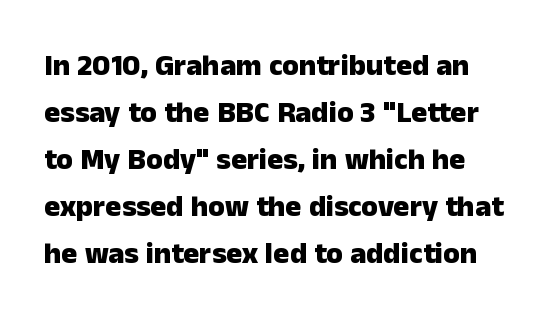
Q: Is the text bold? A: Yes.
Q: Is the text italic (slanted)? A: No, it is upright.
Q: Is the typeface a serif or a sans-serif typeface? A: Sans-serif.
Q: Is the text underlined? A: No.
Q: Is the spacing between letters normal or unusually wide? A: Normal.
Q: Is the spacing between lines tight, normal or loose? A: Normal.
Q: Width (condensed, normal, or wide)? A: Normal.
Q: Stroke contrast? A: Low.
Q: x-height? A: Medium.
Q: Monospaced? A: No.
